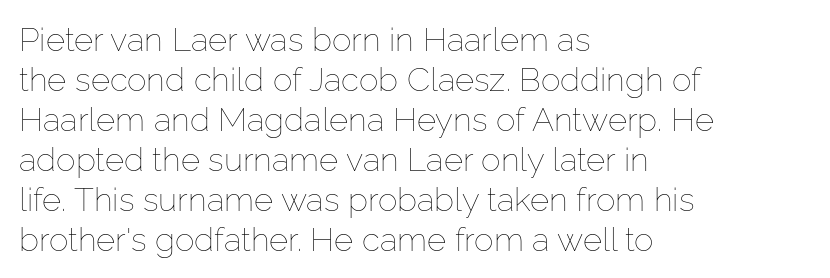
The face looks like a standard text weight, possibly lighter. No word sits above an underline. You could not count columns in this text — the font is proportionally spaced. Ordinary non-slanted type is in use.
